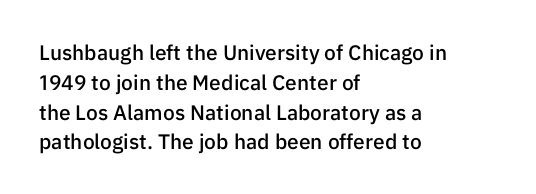
Q: Is the text bold? A: Semi-bold.
Q: Is the text italic (slanted)? A: No, it is upright.
Q: Is the text underlined? A: No.
Q: How is the paragraph aligned? A: Left-aligned.
Q: Is the spacing between letters normal or unusually wide? A: Normal.
Q: Is the spacing between lines tight, normal or loose? A: Normal.
